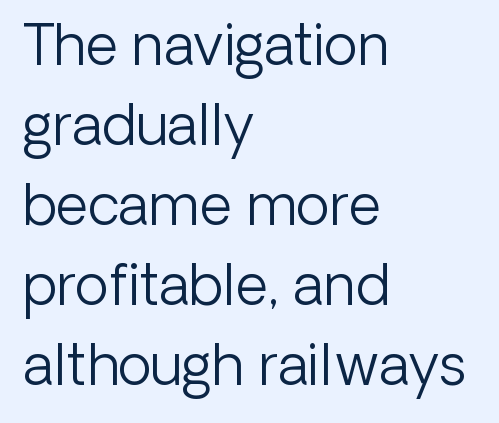
The gaps between neighbouring characters are ordinary and unremarkable. No italicization has been applied; the sample stays upright. Caption: multi-line text, flush left, ragged right. Character widths vary here, with narrow letters taking less room than wide ones. Underlining? Definitely not there. Letters have the restrained weight of plain body copy at most.
